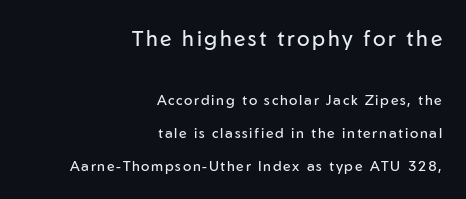
Q: Is the text bold? A: No.
Q: Is the text italic (slanted)? A: No, it is upright.
Q: Is the text underlined? A: No.
Q: How is the paragraph aligned? A: Right-aligned.
Q: Is the spacing between lines tight, normal or loose? A: Loose.
Q: Which block of text is set in a larger size, the first (top) or the second (bottom)? A: The first (top) one.
